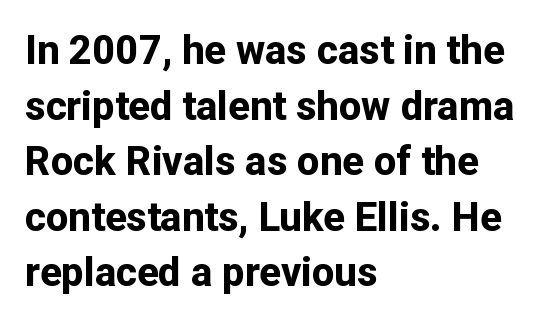
{"serif": "no", "italic": "no", "bold": "yes", "weight": "bold", "width": "normal", "stroke_contrast": "low", "x_height": "medium", "monospaced": "no", "underline": "no", "align": "left", "line_spacing": "normal", "line_spacing_ratio": 1.39, "letter_spacing": "normal", "letter_spacing_em": 0.0, "glyph_px": 40}
